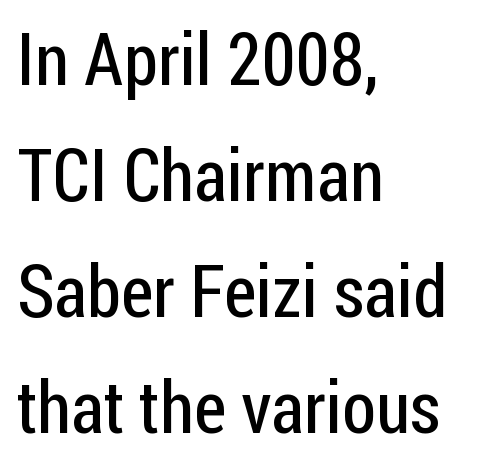
Where is the straight margin? On the left. Observe the ordinary spacing: letters are neighbours, not strangers. Font category for this specimen: sans-serif. Descenders are the only things crossing below the line.
